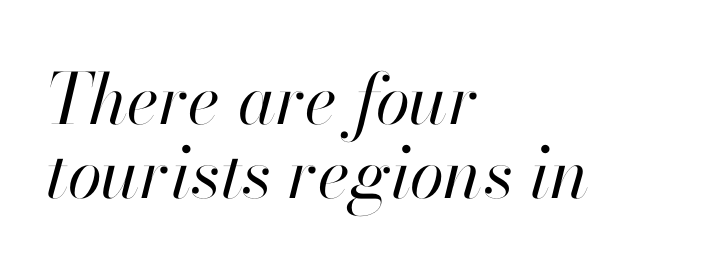
This rendering uses left alignment, leaving the right contour irregular. The weight tops out at a normal text grade. Italic: yes, the glyphs are oblique. Decoration check: the copy has no underline.
